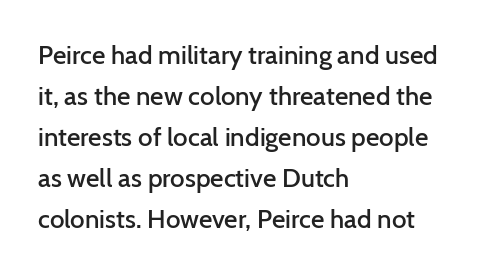
{"italic": "no", "bold": "semi", "underline": "no", "align": "left", "line_spacing": "normal", "line_spacing_ratio": 1.58, "letter_spacing": "normal", "letter_spacing_em": 0.0, "glyph_px": 26}
